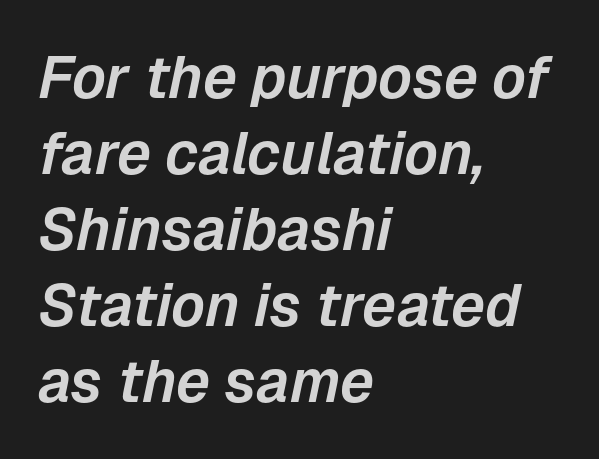
Q: Is the text italic (slanted)? A: Yes, it leans right by about 12 degrees.
Q: Is the text underlined? A: No.
Q: How is the paragraph aligned? A: Left-aligned.
Q: Is the spacing between letters normal or unusually wide? A: Normal.
Q: Is the spacing between lines tight, normal or loose? A: Normal.
Q: Width (condensed, normal, or wide)? A: Normal.
Q: Stroke contrast? A: Low.
Q: x-height? A: Medium.
Q: Monospaced? A: No.
